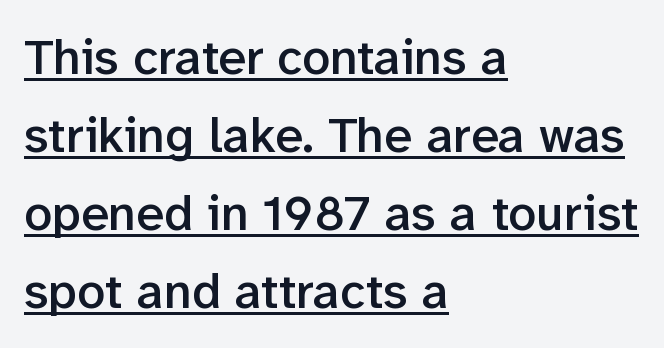
Q: Is the text bold? A: Semi-bold.
Q: Is the text italic (slanted)? A: No, it is upright.
Q: Is the typeface a serif or a sans-serif typeface? A: Sans-serif.
Q: Is the text underlined? A: Yes.
Q: How is the paragraph aligned? A: Left-aligned.
Q: Is the spacing between letters normal or unusually wide? A: Normal.
Q: Is the spacing between lines tight, normal or loose? A: Normal.
Q: Width (condensed, normal, or wide)? A: Normal.
Q: Stroke contrast? A: Low.
Q: x-height? A: Medium.
Q: Monospaced? A: No.
